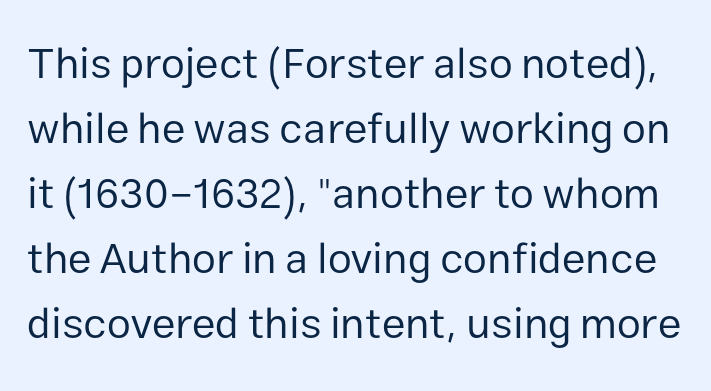
This sample uses a sans-serif face. Character widths vary here, with narrow letters taking less room than wide ones. Bold? No — there's no thickening of the strokes. Decoration check: the copy has no underline.
